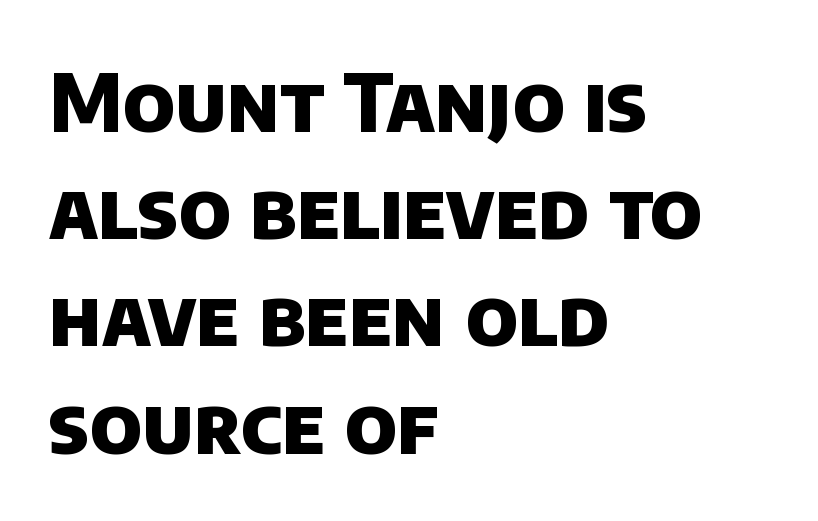
Q: Is the text bold? A: Yes.
Q: Is the typeface a serif or a sans-serif typeface? A: Sans-serif.
Q: Is the text underlined? A: No.
Q: How is the paragraph aligned? A: Left-aligned.
Q: Is the spacing between letters normal or unusually wide? A: Normal.
Q: Is the spacing between lines tight, normal or loose? A: Normal.
Q: Width (condensed, normal, or wide)? A: Normal.
Q: Stroke contrast? A: Low.
Q: x-height? A: Large.
Q: Monospaced? A: No.
